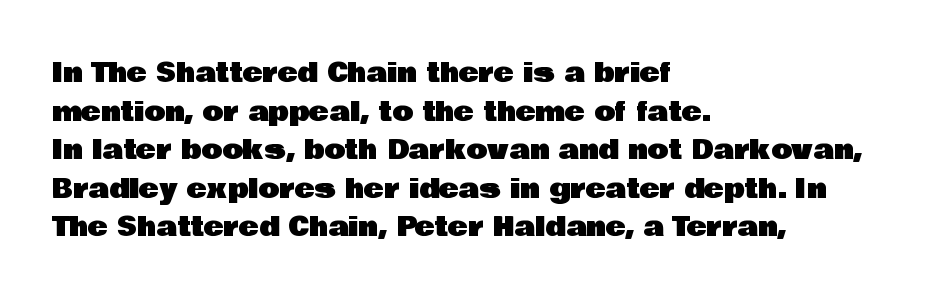
{"italic": "no", "underline": "no", "align": "left", "line_spacing": "normal", "line_spacing_ratio": 1.43, "letter_spacing": "normal", "letter_spacing_em": 0.0, "glyph_px": 27}
